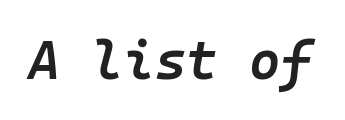
Q: Is the text bold? A: Semi-bold.
Q: Is the text italic (slanted)? A: Yes, it leans right by about 10 degrees.
Q: Is the text underlined? A: No.
Q: Is the spacing between letters normal or unusually wide? A: Normal.
Q: Width (condensed, normal, or wide)? A: Normal.
Q: Stroke contrast? A: Low.
Q: x-height? A: Medium.
Q: Monospaced? A: Yes.
